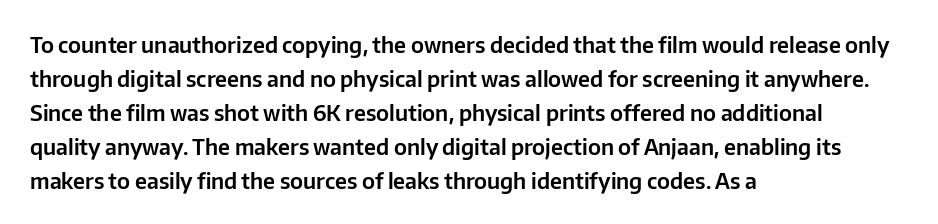
The image shows 22 px text type, upright; set left-aligned, normal line spacing (1.54x), normal letter spacing, not underlined.
